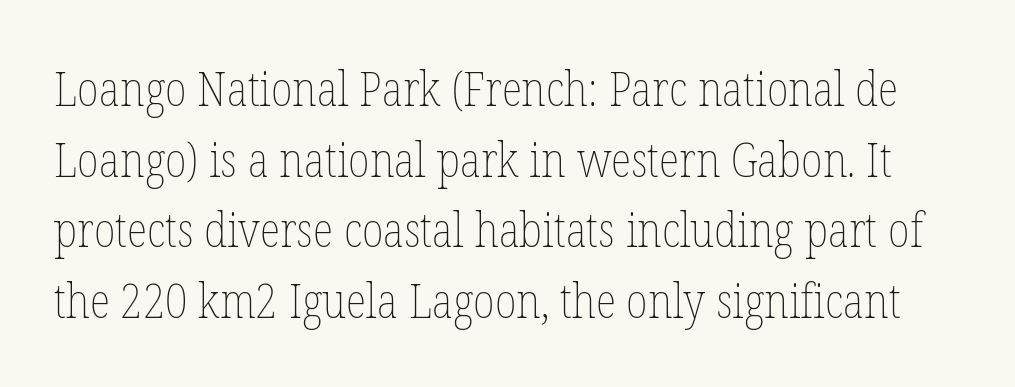
No chunkiness to these letters — they're not bold. Underlining? Definitely not there. Vertical strokes here are truly vertical. These lines are rendered in a variable-pitch font.
